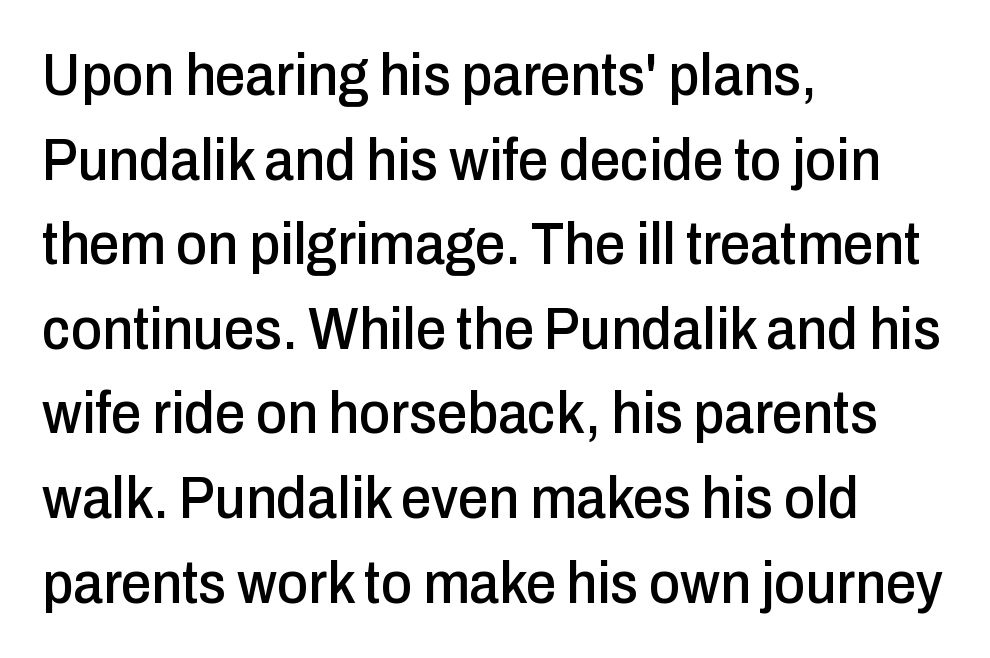
The image shows 60 px condensed sans-serif type, upright; set left-aligned, normal line spacing (1.41x), normal letter spacing, not underlined; low stroke contrast and a medium x-height.
